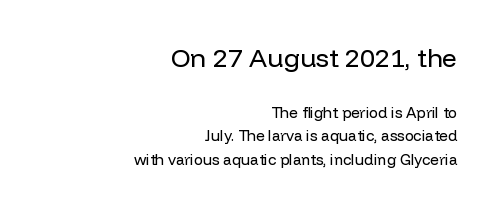
{"italic": "no", "bold": "no", "underline": "no", "align": "right", "line_spacing": "normal", "line_spacing_ratio": 1.57, "letter_spacing": "normal", "letter_spacing_em": 0.0, "larger_block": "first", "size_ratio": 1.73, "glyph_px": 26}
